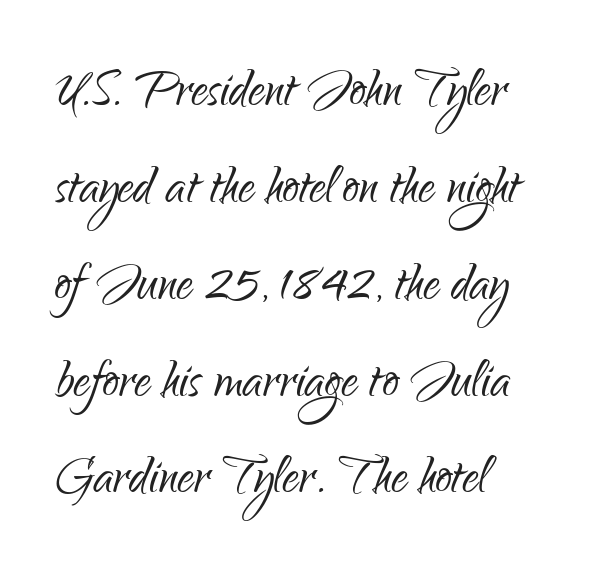
Q: Is the text bold? A: No.
Q: Is the text italic (slanted)? A: Yes.
Q: Is the typeface a serif or a sans-serif typeface? A: Sans-serif.
Q: Is the text underlined? A: No.
Q: How is the paragraph aligned? A: Left-aligned.
Q: Is the spacing between letters normal or unusually wide? A: Normal.
Q: Is the spacing between lines tight, normal or loose? A: Normal.
Q: Width (condensed, normal, or wide)? A: Condensed.
Q: Stroke contrast? A: Low.
Q: x-height? A: Small.
Q: Monospaced? A: No.
